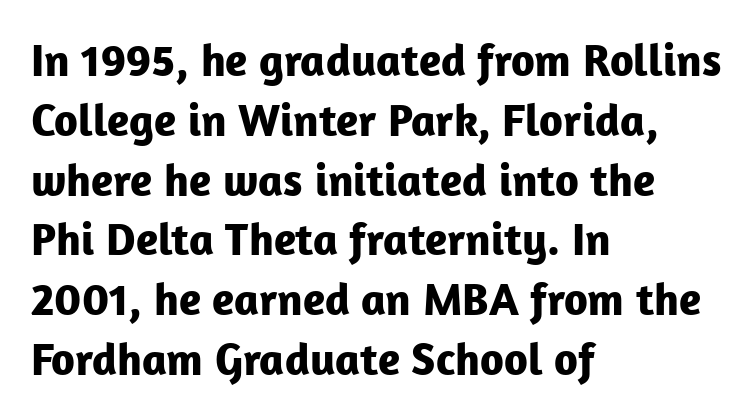
Is the letter spacing exaggerated? No — it looks like the ordinary default. Reading down the block, your eye returns to a fixed left position each line. Proportional: the letters do not fall into vertical columns. A typesetter would call this leading conventional body-copy spacing. The characters display no serif detailing; their extremities are plain.
